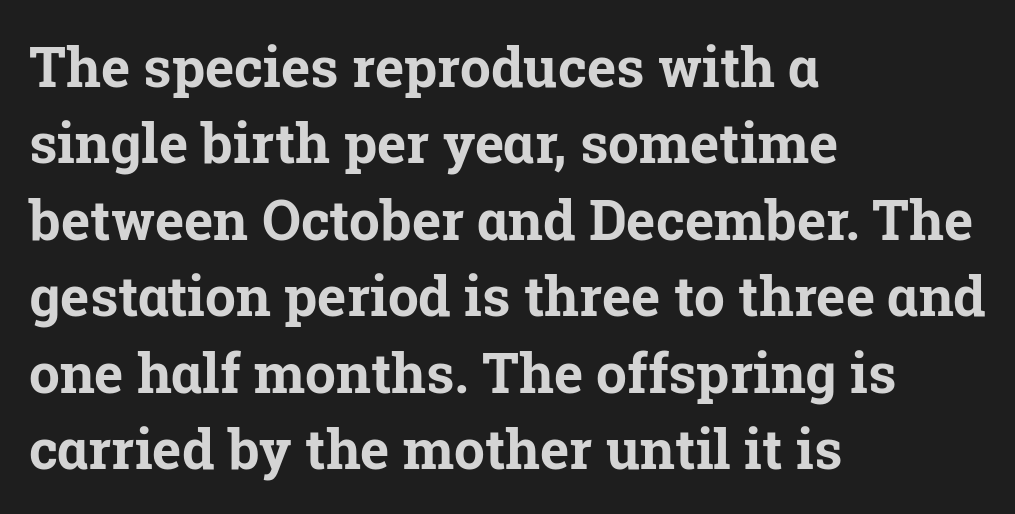
Q: Is the text bold? A: Yes.
Q: Is the text italic (slanted)? A: No, it is upright.
Q: Is the typeface a serif or a sans-serif typeface? A: Serif.
Q: Is the text underlined? A: No.
Q: How is the paragraph aligned? A: Left-aligned.
Q: Is the spacing between letters normal or unusually wide? A: Normal.
Q: Is the spacing between lines tight, normal or loose? A: Normal.
Q: Width (condensed, normal, or wide)? A: Normal.
Q: Stroke contrast? A: Low.
Q: x-height? A: Medium.
Q: Monospaced? A: No.
